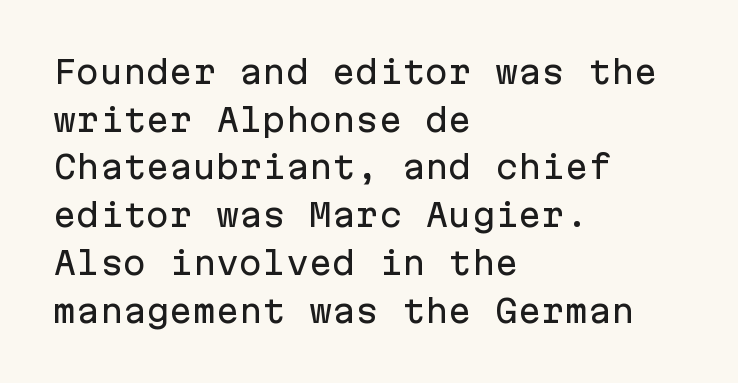
{"serif": "no", "italic": "no", "width": "normal", "stroke_contrast": "low", "x_height": "medium", "monospaced": "yes", "underline": "no", "align": "left", "line_spacing": "normal", "line_spacing_ratio": 1.54, "letter_spacing": "normal", "letter_spacing_em": 0.0, "glyph_px": 31}
